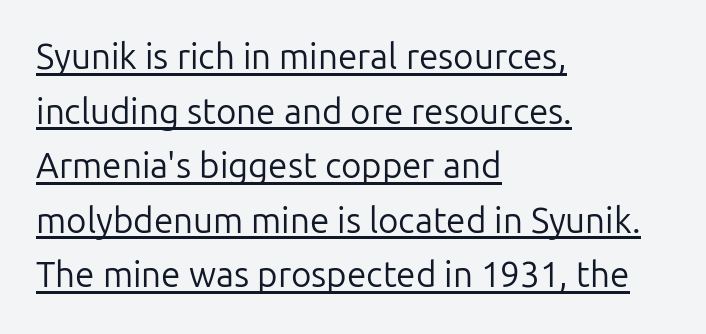
The image shows 35 px regular-weight sans-serif type, upright; set left-aligned, normal line spacing (1.56x), normal letter spacing, underlined; low stroke contrast and a medium x-height.
